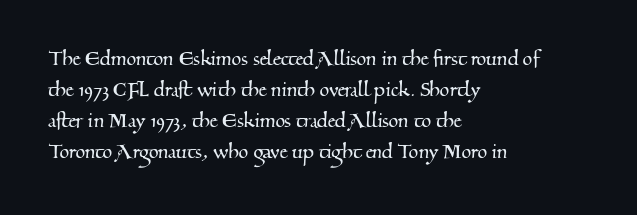
Q: Is the text underlined? A: No.
Q: How is the paragraph aligned? A: Left-aligned.
Q: Is the spacing between letters normal or unusually wide? A: Normal.
